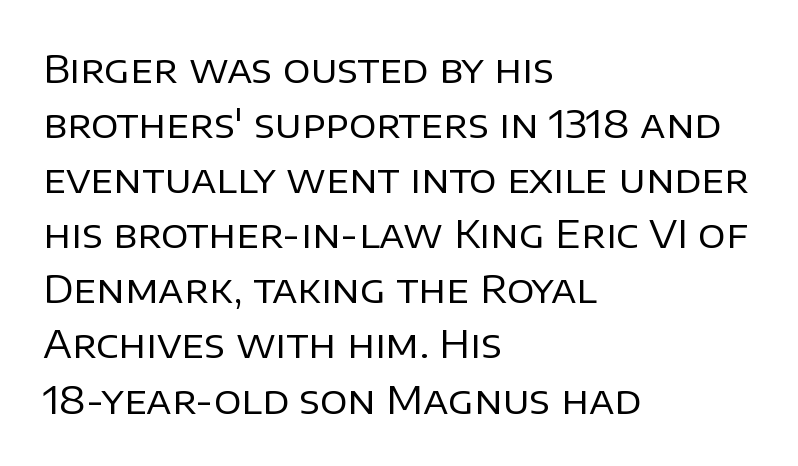
How are the letters spaced? Ordinarily, with no added tracking. Caption: face not bold, strokes unweighted. This rendering features lettering with no underline. A student would call this left alignment; a typographer would say flush left, rag right. The face used here is a sans, in the tradition of grotesques and geometrics. Baseline-to-baseline distance is the conventional proportion of letter height.
